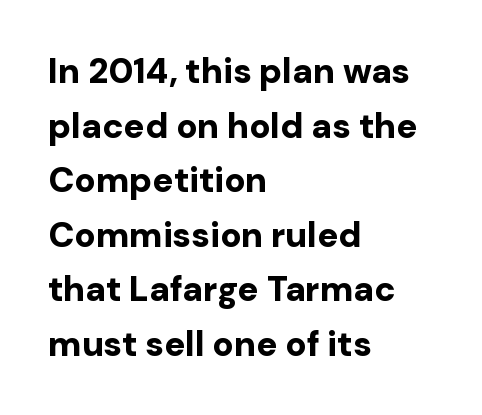
Students, this is bold: see how much ink each stroke carries. Type style note: lacks serifs. Quick note: interline space is typical. Just letters on the line, the space beneath them empty. Between one letter and the next there's only the usual sliver of space. This sample has the flowing, uneven cadence of proportional lettering.
